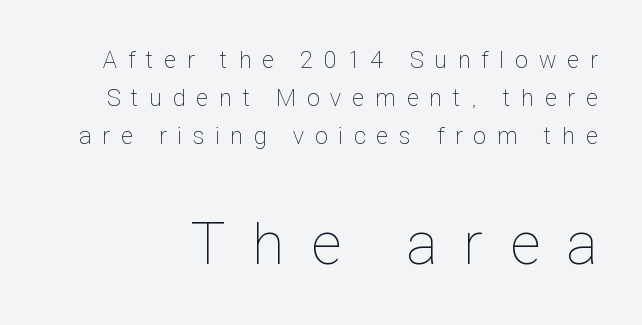
Honestly, the letter spacing is so wide it's the main thing you notice. Rows of type keep a routine distance in the vertical direction. Every character sits straight up, as roman type does. If you squint, the bottom block still reads clearly — it's the larger of the two. The strip under each line holds only bare page.
